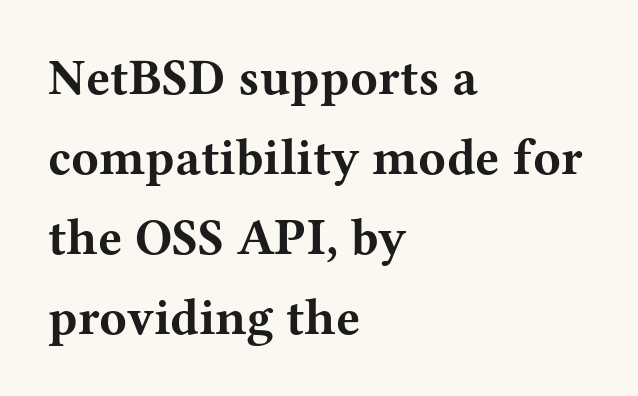
{"serif": "yes", "italic": "no", "bold": "yes", "weight": "bold", "width": "wide", "stroke_contrast": "medium", "x_height": "medium", "monospaced": "no", "underline": "no", "align": "left", "line_spacing": "normal", "line_spacing_ratio": 1.57, "letter_spacing": "normal", "letter_spacing_em": 0.0, "glyph_px": 51}
